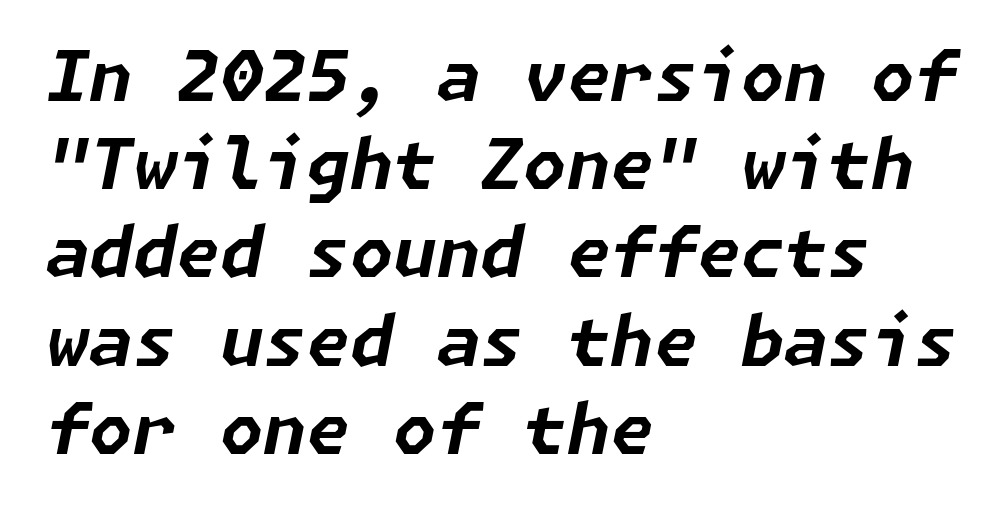
The image shows 70 px bold type, italic (leaning right); set left-aligned, normal line spacing (1.26x), normal letter spacing, not underlined; low stroke contrast and a medium x-height.
